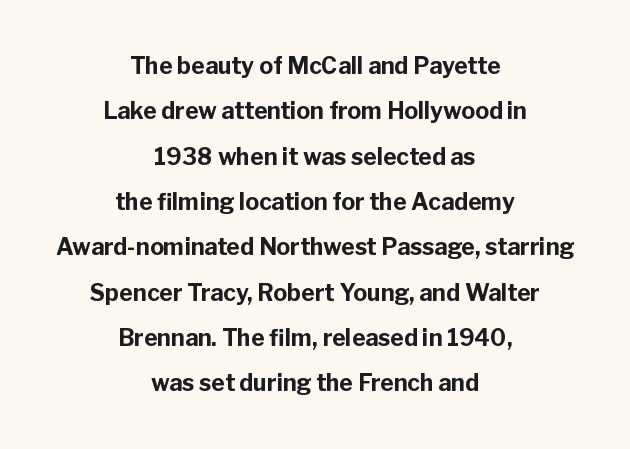
{"italic": "no", "bold": "yes", "underline": "no", "align": "center", "line_spacing": "loose", "line_spacing_ratio": 1.97, "letter_spacing": "normal", "letter_spacing_em": 0.0, "glyph_px": 23}
